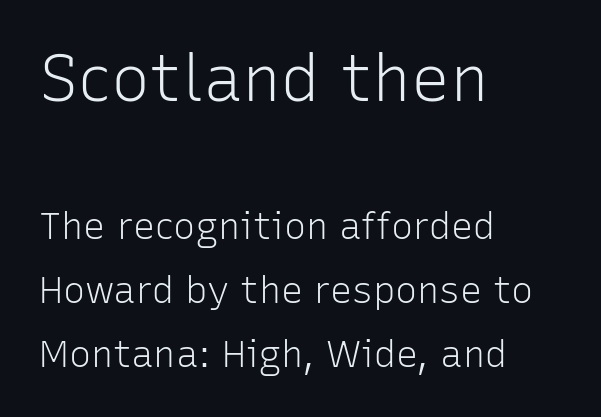
The image shows 65 px light sans-serif type, upright; set left-aligned, line spacing 1.73x, normal letter spacing, not underlined; the first (top) block is 1.76x larger; low stroke contrast and a medium x-height.
